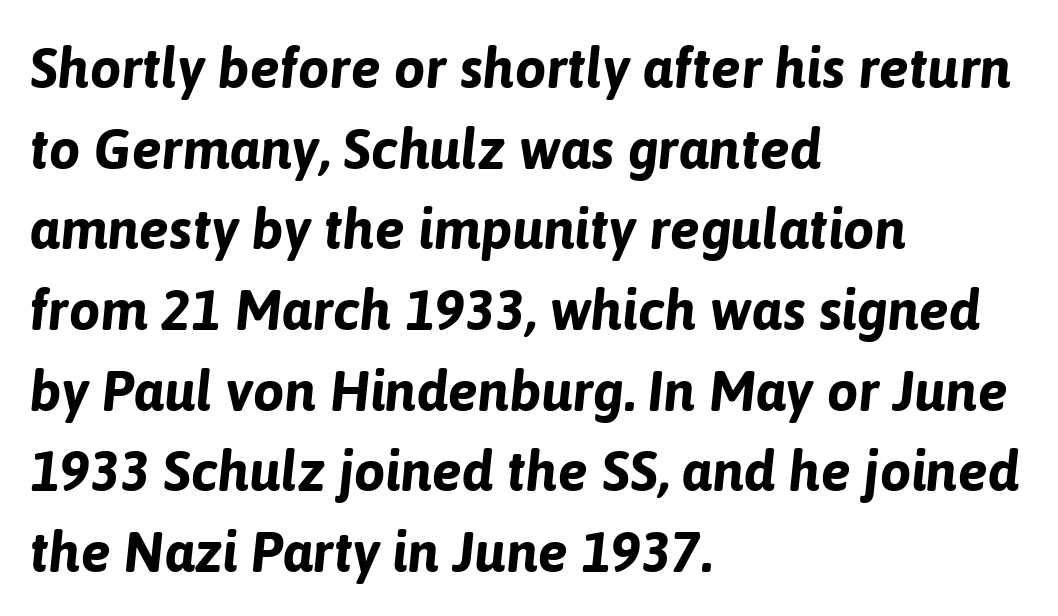
The passage shown leans; its letterforms are oblique. The passage shown is typed in a proportional face where columns would drift. How are the letters spaced? Ordinarily, with no added tracking. Short and long lines alike share a common starting point at left. Quick note: interline space is typical.
